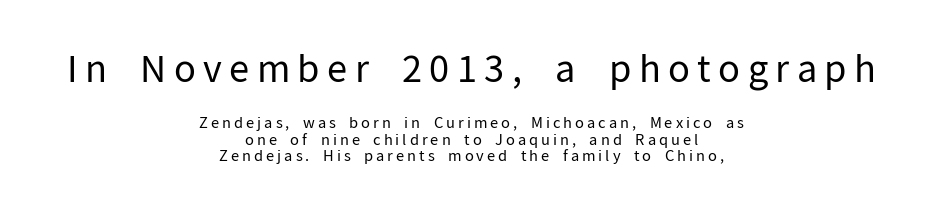
Q: Is the text bold? A: No.
Q: Is the text italic (slanted)? A: No, it is upright.
Q: Is the typeface a serif or a sans-serif typeface? A: Sans-serif.
Q: Is the text underlined? A: No.
Q: How is the paragraph aligned? A: Centered.
Q: Is the spacing between letters normal or unusually wide? A: Unusually wide.
Q: Is the spacing between lines tight, normal or loose? A: Tight.
Q: Which block of text is set in a larger size, the first (top) or the second (bottom)? A: The first (top) one.
Q: Width (condensed, normal, or wide)? A: Normal.
Q: Stroke contrast? A: Low.
Q: x-height? A: Medium.
Q: Monospaced? A: No.
